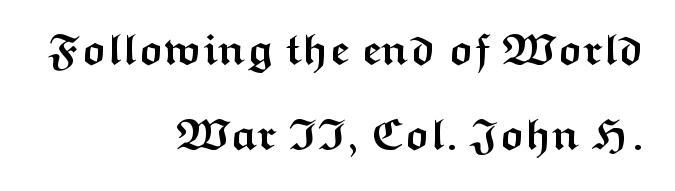
Q: Is the text bold? A: Yes.
Q: Is the text italic (slanted)? A: No, it is upright.
Q: Is the typeface a serif or a sans-serif typeface? A: Sans-serif.
Q: Is the text underlined? A: No.
Q: How is the paragraph aligned? A: Right-aligned.
Q: Is the spacing between letters normal or unusually wide? A: Normal.
Q: Is the spacing between lines tight, normal or loose? A: Loose.
Q: Width (condensed, normal, or wide)? A: Wide.
Q: Stroke contrast? A: Medium.
Q: x-height? A: Medium.
Q: Monospaced? A: No.
